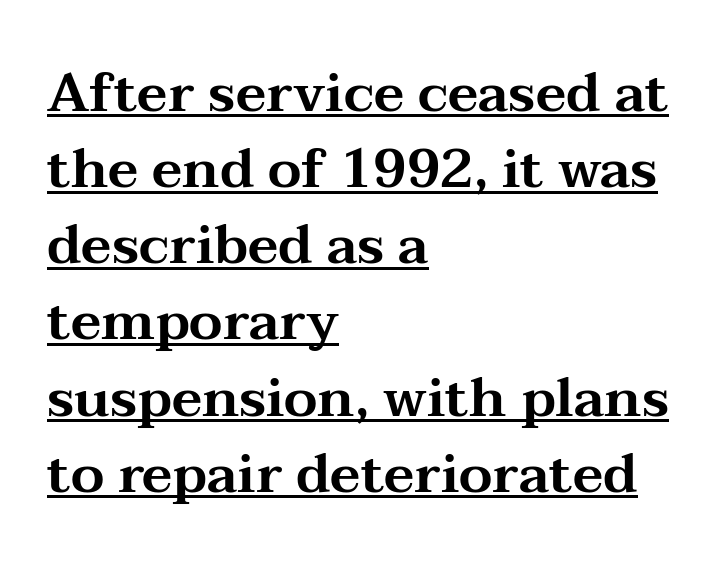
Q: Is the text italic (slanted)? A: No, it is upright.
Q: Is the typeface a serif or a sans-serif typeface? A: Serif.
Q: Is the text underlined? A: Yes.
Q: How is the paragraph aligned? A: Left-aligned.
Q: Is the spacing between letters normal or unusually wide? A: Normal.
Q: Is the spacing between lines tight, normal or loose? A: Normal.
Q: Width (condensed, normal, or wide)? A: Wide.
Q: Stroke contrast? A: Medium.
Q: x-height? A: Medium.
Q: Monospaced? A: No.
